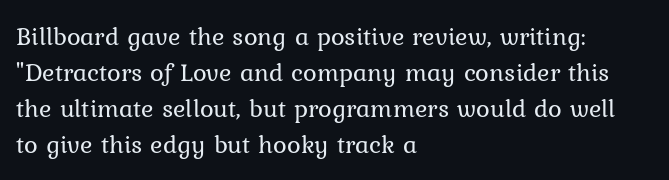
The image shows 26 px text type, upright; set left-aligned, normal line spacing (1.39x), normal letter spacing, not underlined.
